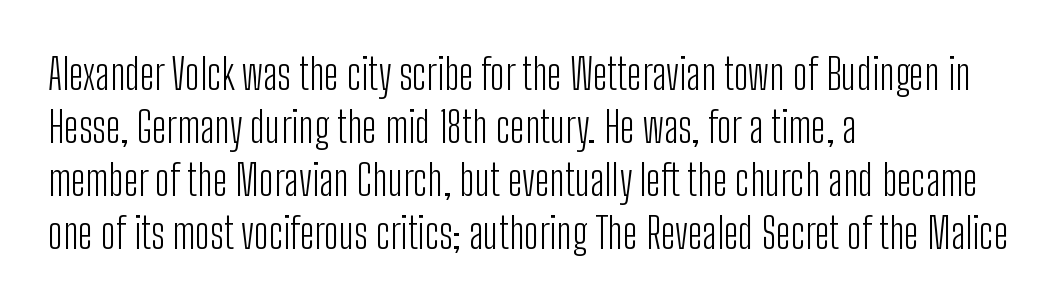
Q: Is the text bold? A: No.
Q: Is the text italic (slanted)? A: No, it is upright.
Q: Is the typeface a serif or a sans-serif typeface? A: Sans-serif.
Q: Is the text underlined? A: No.
Q: How is the paragraph aligned? A: Left-aligned.
Q: Is the spacing between letters normal or unusually wide? A: Normal.
Q: Is the spacing between lines tight, normal or loose? A: Normal.
Q: Width (condensed, normal, or wide)? A: Condensed.
Q: Stroke contrast? A: Low.
Q: x-height? A: Medium.
Q: Monospaced? A: No.
